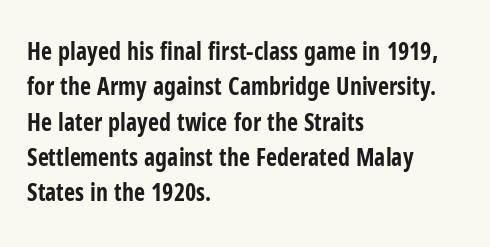
The image shows 24 px bold type, upright; set left-aligned, normal line spacing (1.47x), normal letter spacing, not underlined.
